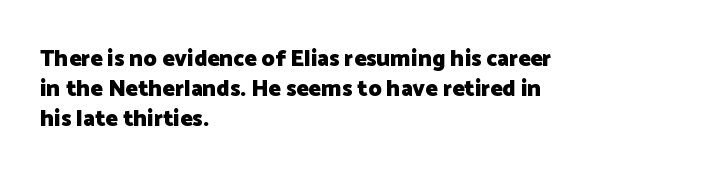
{"italic": "no", "bold": "yes", "underline": "no", "align": "left", "line_spacing": "normal", "line_spacing_ratio": 1.3, "letter_spacing": "normal", "letter_spacing_em": 0.0, "glyph_px": 23}
